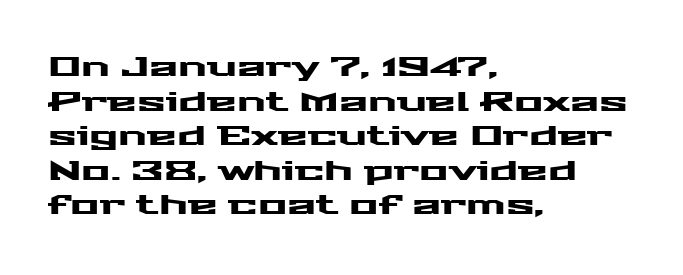
You could call the tracking neutral — neither tight nor loose. Interline gaps are of average width in this sample. The zone under the glyphs is completely vacant. A classic flush-left, rag-right setting is used for this passage. Style check: upright.
